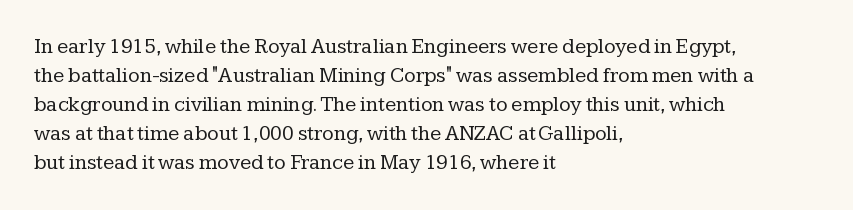
{"italic": "no", "bold": "no", "underline": "no", "align": "left", "line_spacing": "normal", "line_spacing_ratio": 1.38, "letter_spacing": "normal", "letter_spacing_em": 0.0, "glyph_px": 21}
